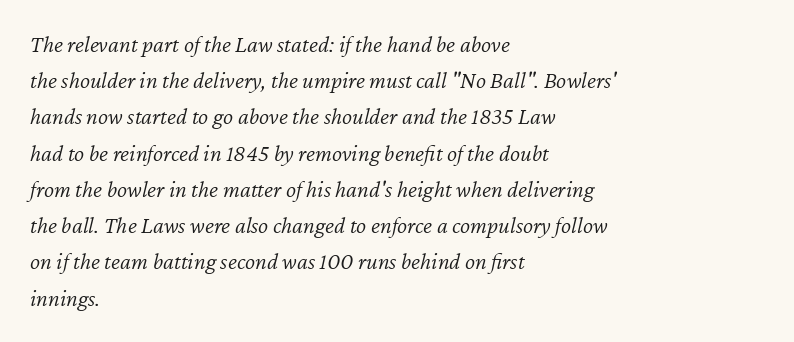
Q: Is the text bold? A: No.
Q: Is the text italic (slanted)? A: Yes, it leans right by about 12 degrees.
Q: Is the text underlined? A: No.
Q: How is the paragraph aligned? A: Left-aligned.
Q: Is the spacing between letters normal or unusually wide? A: Normal.
Q: Is the spacing between lines tight, normal or loose? A: Normal.
